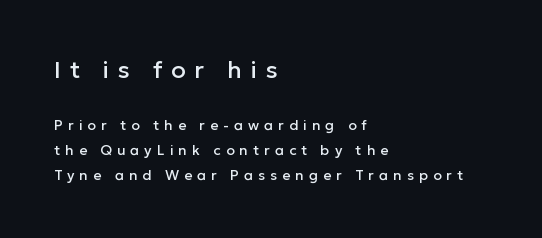
Q: Is the text italic (slanted)? A: No, it is upright.
Q: Is the text underlined? A: No.
Q: How is the paragraph aligned? A: Left-aligned.
Q: Is the spacing between letters normal or unusually wide? A: Unusually wide.
Q: Which block of text is set in a larger size, the first (top) or the second (bottom)? A: The first (top) one.
